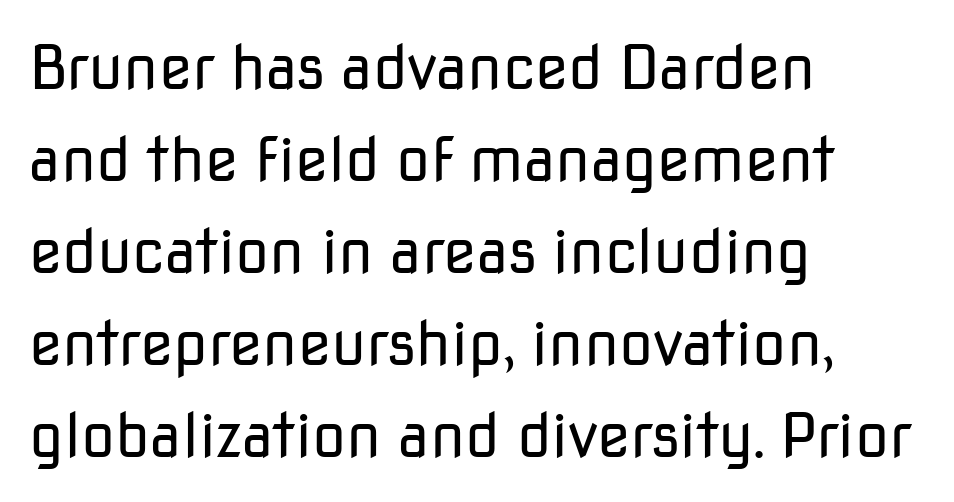
Q: Is the text bold? A: No.
Q: Is the text italic (slanted)? A: No, it is upright.
Q: Is the typeface a serif or a sans-serif typeface? A: Sans-serif.
Q: Is the text underlined? A: No.
Q: How is the paragraph aligned? A: Left-aligned.
Q: Is the spacing between letters normal or unusually wide? A: Normal.
Q: Is the spacing between lines tight, normal or loose? A: Normal.
Q: Width (condensed, normal, or wide)? A: Normal.
Q: Stroke contrast? A: Low.
Q: x-height? A: Medium.
Q: Monospaced? A: No.
